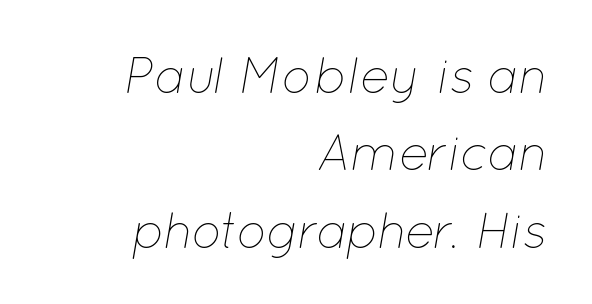
Words appear dense and cohesive because spacing is normal. The letterforms sit at book weight or below. The baseline area is clear. The glyphs look as if they've been sheared to an angle.
